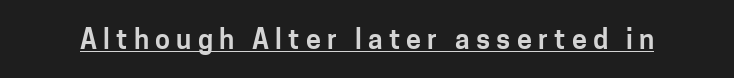
The image shows 27 px text type, upright; set unusually wide letter spacing (+0.23 em), underlined.
